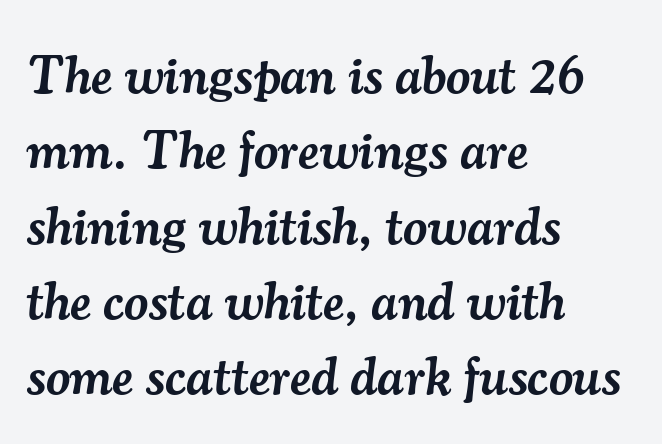
The image shows 53 px semibold serif type, italic (leaning right); set left-aligned, normal line spacing (1.42x), normal letter spacing, not underlined; medium stroke contrast and a small x-height.
